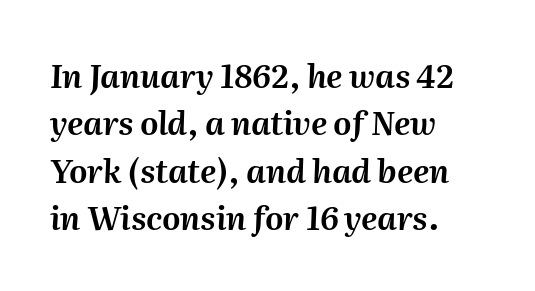
{"italic": "yes", "lean": "right", "slant_degrees": 2, "width": "normal", "stroke_contrast": "medium", "x_height": "medium", "monospaced": "no", "underline": "no", "align": "left", "line_spacing": "normal", "line_spacing_ratio": 1.48, "letter_spacing": "normal", "letter_spacing_em": 0.0, "glyph_px": 32}
